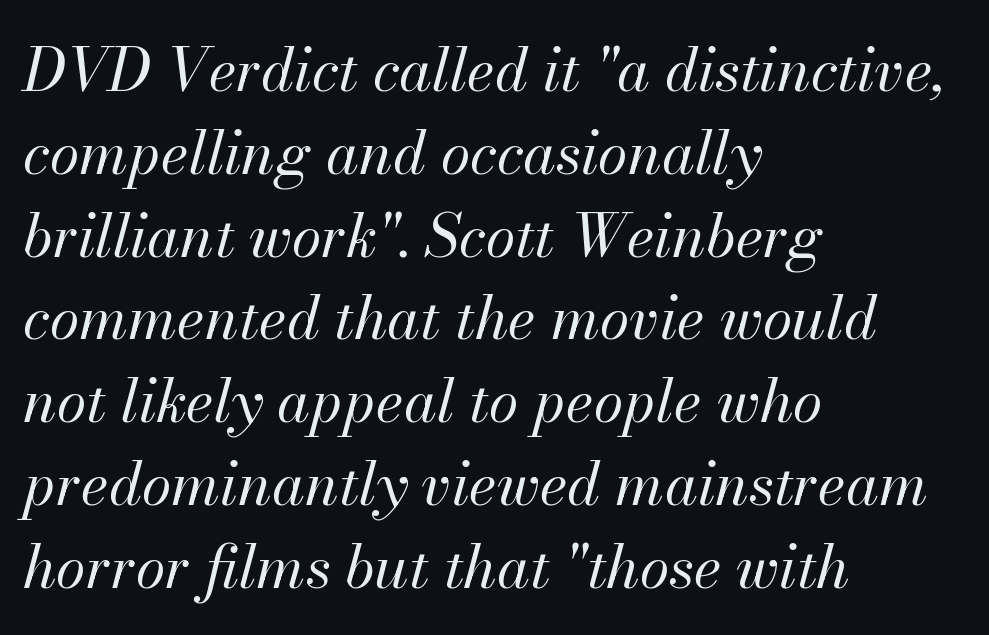
{"italic": "yes", "lean": "right", "slant_degrees": 13, "bold": "no", "weight": "regular", "width": "normal", "stroke_contrast": "medium", "x_height": "small", "monospaced": "no", "underline": "no", "align": "left", "line_spacing": "normal", "line_spacing_ratio": 1.38, "letter_spacing": "normal", "letter_spacing_em": 0.0, "glyph_px": 60}
